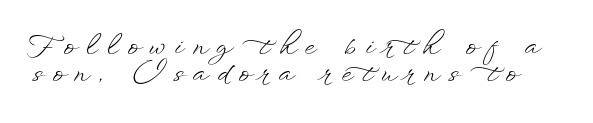
The image shows 26 px text type; set tight line spacing (1.03x), unusually wide letter spacing (+0.37 em), not underlined.
